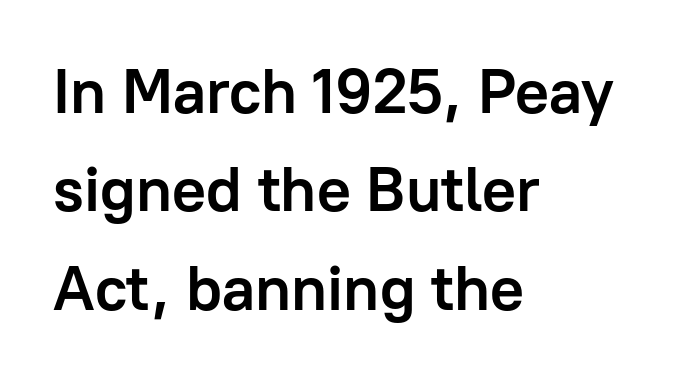
Nothing unusual about the tracking: characters are spaced as the font intends. The text was rendered using a sans face with plain stroke endings. Layout note: lines flush left. No italicization has been applied; the sample stays upright. Honestly, the row spacing looks completely unremarkable. The gap between lines stays unmarked.
